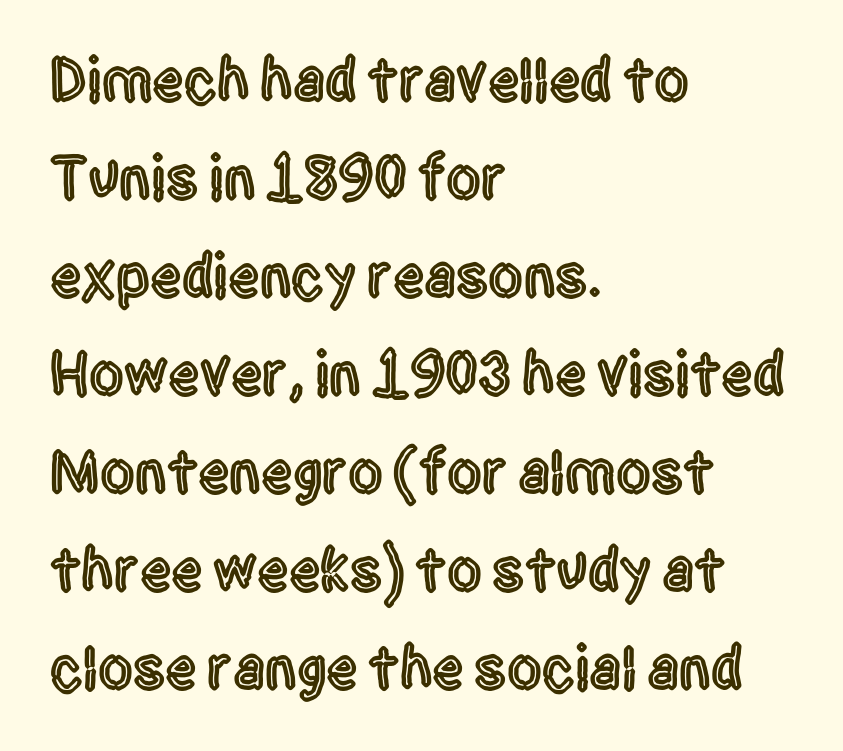
The passage shown is typed in a proportional face where columns would drift. Each row of text sits above clean, open space. You can tell from the bare stems that sans-serif type was used. Each line starts at the same left margin while the right side varies. Observe the ordinary spacing: letters are neighbours, not strangers. When letters stand straight like this, we call the style roman or upright.
